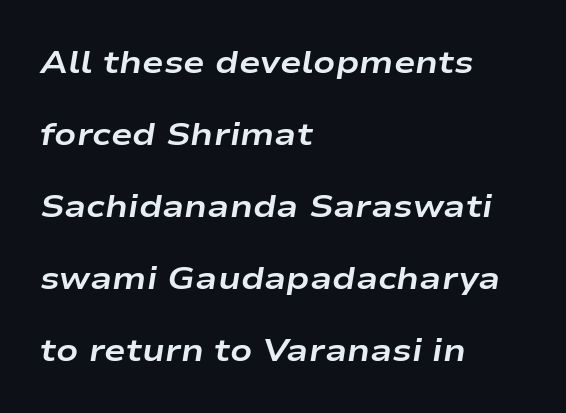
Q: Is the text bold? A: Yes.
Q: Is the text italic (slanted)? A: Yes, it leans right by about 9 degrees.
Q: Is the text underlined? A: No.
Q: How is the paragraph aligned? A: Left-aligned.
Q: Is the spacing between letters normal or unusually wide? A: Normal.
Q: Is the spacing between lines tight, normal or loose? A: Loose.
Q: Width (condensed, normal, or wide)? A: Wide.
Q: Stroke contrast? A: Low.
Q: x-height? A: Medium.
Q: Monospaced? A: No.
